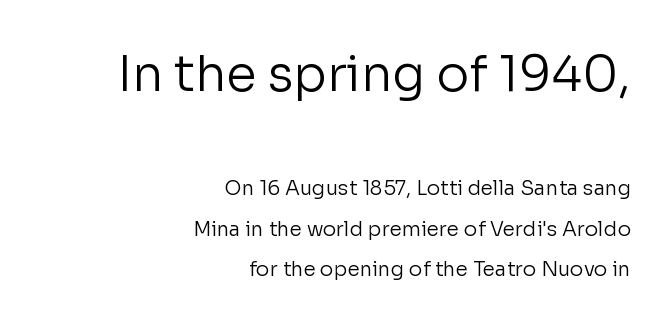
Whoever set this made the first block the dominant, larger element. Visually the block forms a straight wall on the right and a jagged coastline on the left. Stem width sits at or under what a default text font uses. You could not count columns in this text — the font is proportionally spaced. The horizontal fit of the characters is conventional and even.
